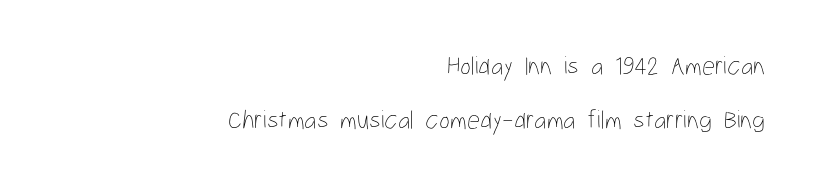
The strokes carry an ordinary text weight at most. The letters stand straight up with perfectly vertical stems. The gaps between neighbouring characters are ordinary and unremarkable. Descenders are the only things crossing below the line. Leftover space on each line is placed entirely before the opening word.
